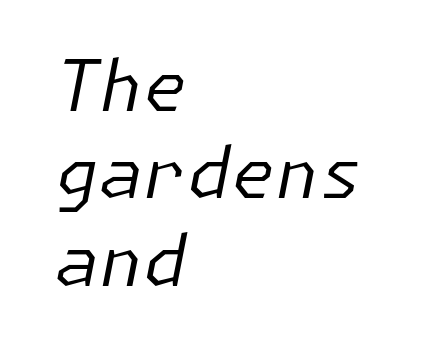
Each word holds together tightly as a unit, with standard inter-letter gaps. No word sits above an underline. The lettering tilts uniformly, giving the passage an italic look. Teacher's note: observe the even left margin — that is flush-left alignment. Each stroke keeps to a modest, everyday thickness or less.
